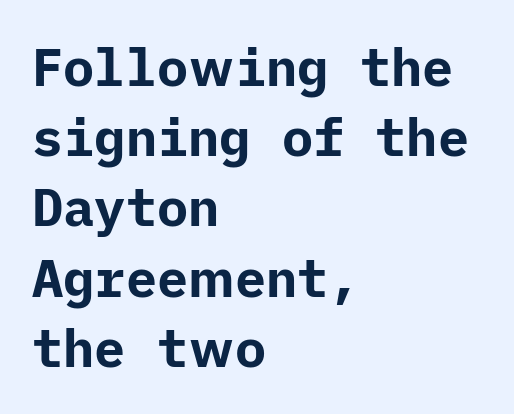
Q: Is the text bold? A: Yes.
Q: Is the text italic (slanted)? A: No, it is upright.
Q: Is the typeface a serif or a sans-serif typeface? A: Sans-serif.
Q: Is the text underlined? A: No.
Q: How is the paragraph aligned? A: Left-aligned.
Q: Is the spacing between letters normal or unusually wide? A: Normal.
Q: Is the spacing between lines tight, normal or loose? A: Normal.
Q: Width (condensed, normal, or wide)? A: Normal.
Q: Stroke contrast? A: Low.
Q: x-height? A: Medium.
